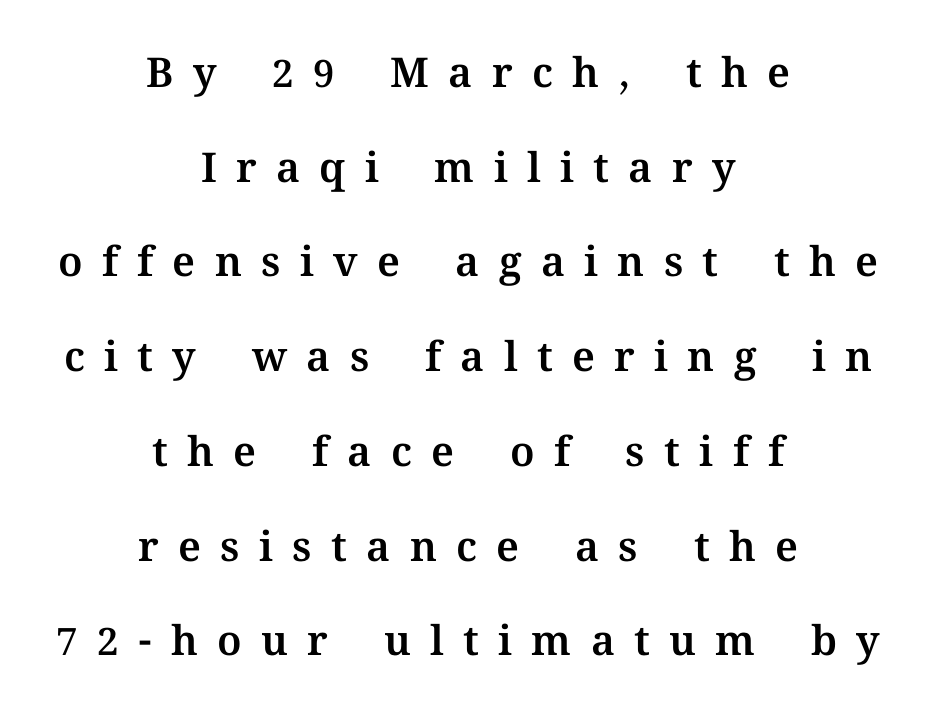
Observe the wide spacing: letters keep a clear distance from each other. Only glyphs here, with clear space below each row. If you measured baseline to baseline, you'd find a long distance. These lines are centered, leaving both edges ragged. The passage shown is typed in a proportional face where columns would drift.
